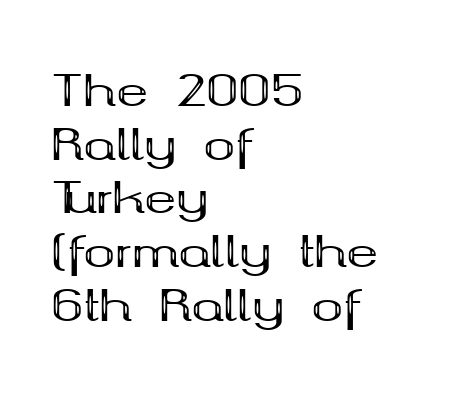
The lines sit at an ordinary, default distance from one another. Designer's note — italics off, roman on. Note the varied advance widths — an 'i' is clearly narrower than an 'm'. This sample uses plain, unmodified letter spacing. Plain, unruled lines of type. Look at the stroke-to-counter ratio: heavy, a bold.
